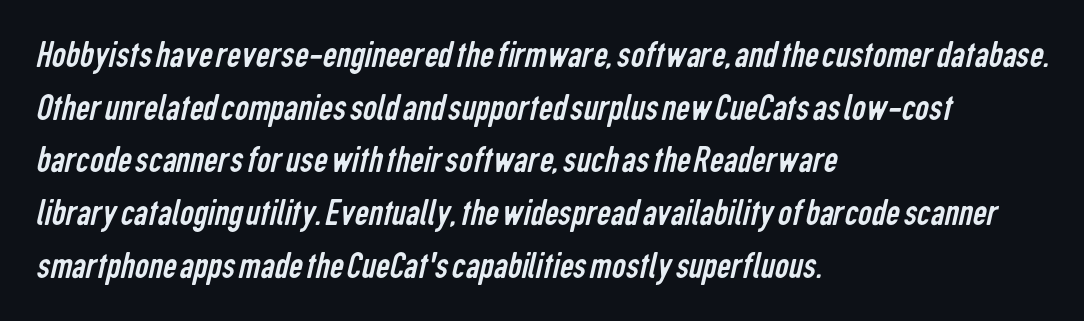
{"serif": "no", "bold": "no", "weight": "regular", "width": "condensed", "stroke_contrast": "low", "x_height": "medium", "monospaced": "no", "underline": "no", "align": "left", "line_spacing": "normal", "line_spacing_ratio": 1.35, "letter_spacing": "normal", "letter_spacing_em": 0.0, "glyph_px": 39}
